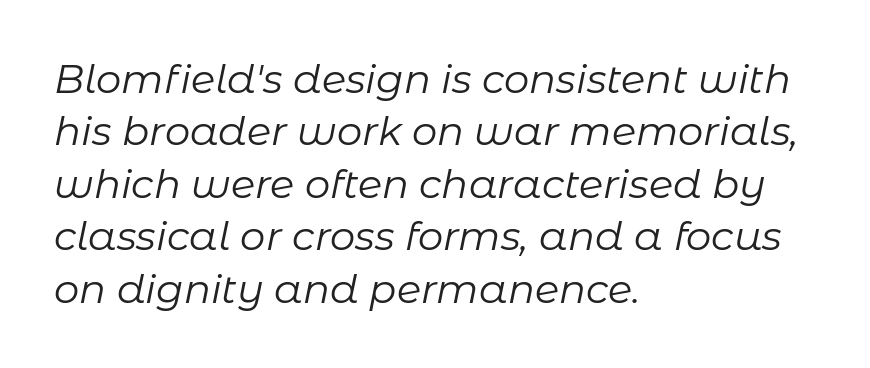
Each line starts at the same left margin while the right side varies. Notice how descenders clear the ascenders below comfortably — that's standard leading. Characters follow at the spacing the type designer built in. Is this a fixed-width face? No — the glyphs have proportional, varying widths.
